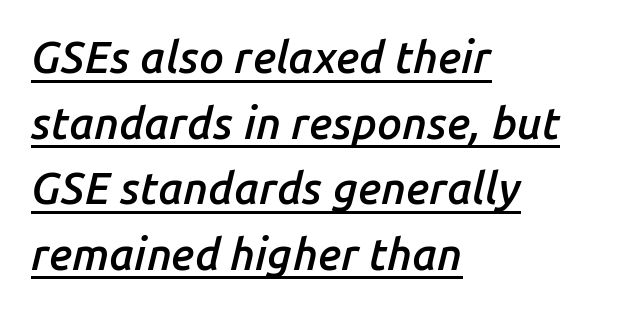
{"italic": "yes", "lean": "right", "slant_degrees": 14, "bold": "semi", "weight": "semibold", "width": "normal", "stroke_contrast": "low", "x_height": "medium", "monospaced": "no", "underline": "yes", "align": "left", "line_spacing": "normal", "line_spacing_ratio": 1.49, "letter_spacing": "normal", "letter_spacing_em": 0.0, "glyph_px": 44}
